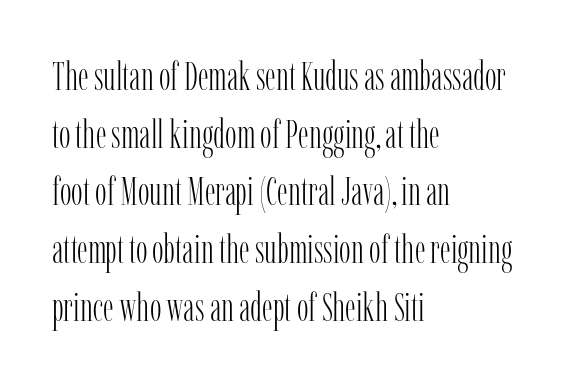
{"serif": "yes", "italic": "no", "bold": "no", "weight": "light", "width": "condensed", "stroke_contrast": "low", "x_height": "medium", "monospaced": "no", "underline": "no", "align": "left", "line_spacing": "normal", "line_spacing_ratio": 1.48, "letter_spacing": "normal", "letter_spacing_em": 0.0, "glyph_px": 39}
